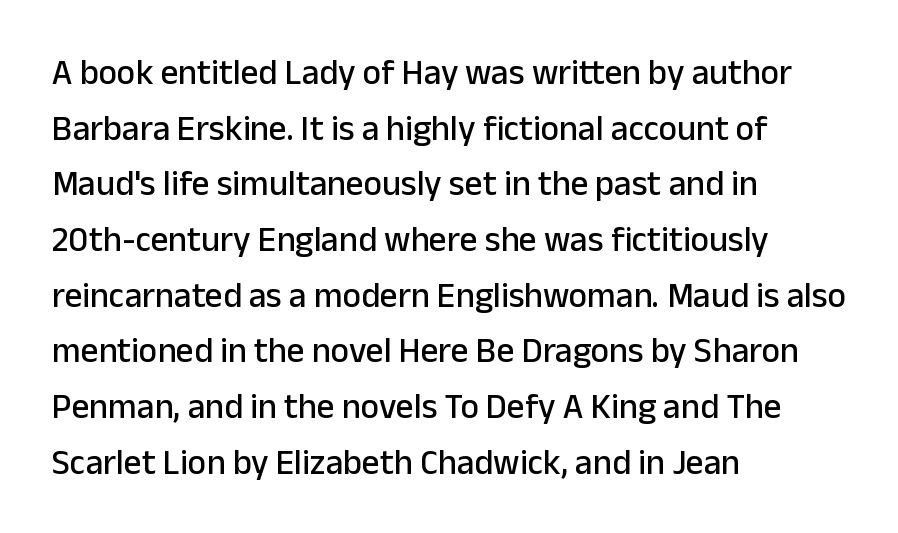
{"serif": "no", "italic": "no", "width": "normal", "stroke_contrast": "low", "x_height": "medium", "monospaced": "no", "underline": "no", "align": "left", "line_spacing": "normal", "line_spacing_ratio": 1.59, "letter_spacing": "normal", "letter_spacing_em": 0.0, "glyph_px": 35}
